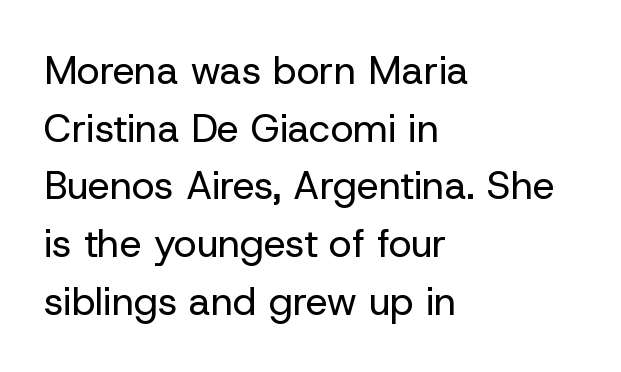
The image shows 39 px regular-weight sans-serif type, upright; set left-aligned, normal line spacing (1.48x), normal letter spacing, not underlined; low stroke contrast and a medium x-height.
